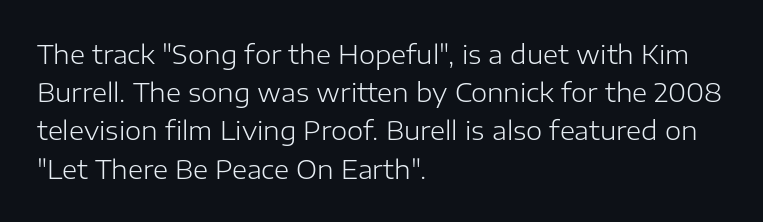
The image shows 26 px text type, upright; set left-aligned, normal line spacing (1.47x), normal letter spacing, not underlined.
